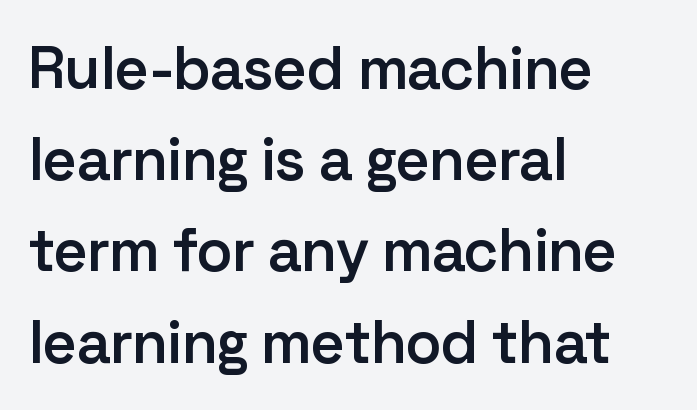
The image shows 60 px semibold sans-serif type, upright; set left-aligned, normal line spacing (1.52x), normal letter spacing, not underlined; low stroke contrast and a medium x-height.
